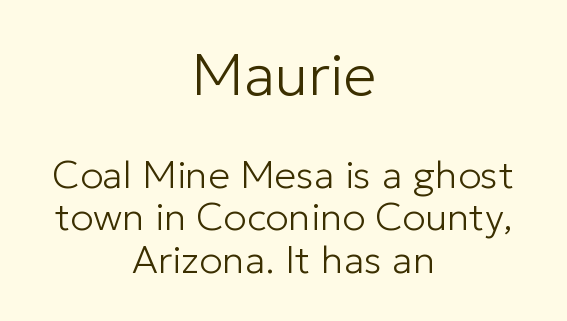
Q: Is the text bold? A: No.
Q: Is the text italic (slanted)? A: No, it is upright.
Q: Is the typeface a serif or a sans-serif typeface? A: Sans-serif.
Q: Is the text underlined? A: No.
Q: How is the paragraph aligned? A: Centered.
Q: Is the spacing between letters normal or unusually wide? A: Normal.
Q: Is the spacing between lines tight, normal or loose? A: Tight.
Q: Which block of text is set in a larger size, the first (top) or the second (bottom)? A: The first (top) one.
Q: Width (condensed, normal, or wide)? A: Normal.
Q: Stroke contrast? A: Low.
Q: x-height? A: Medium.
Q: Monospaced? A: No.
